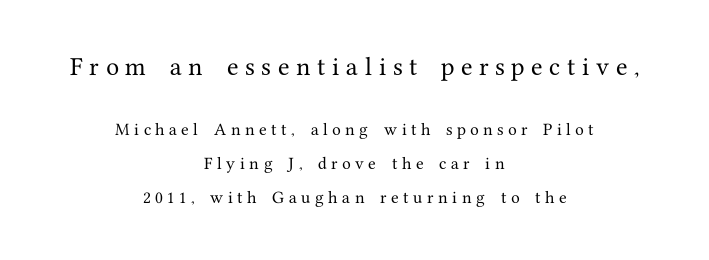
{"italic": "no", "underline": "no", "align": "center", "line_spacing": "loose", "line_spacing_ratio": 2.43, "letter_spacing": "wide", "letter_spacing_em": 0.32, "larger_block": "first", "size_ratio": 1.5, "glyph_px": 21}
